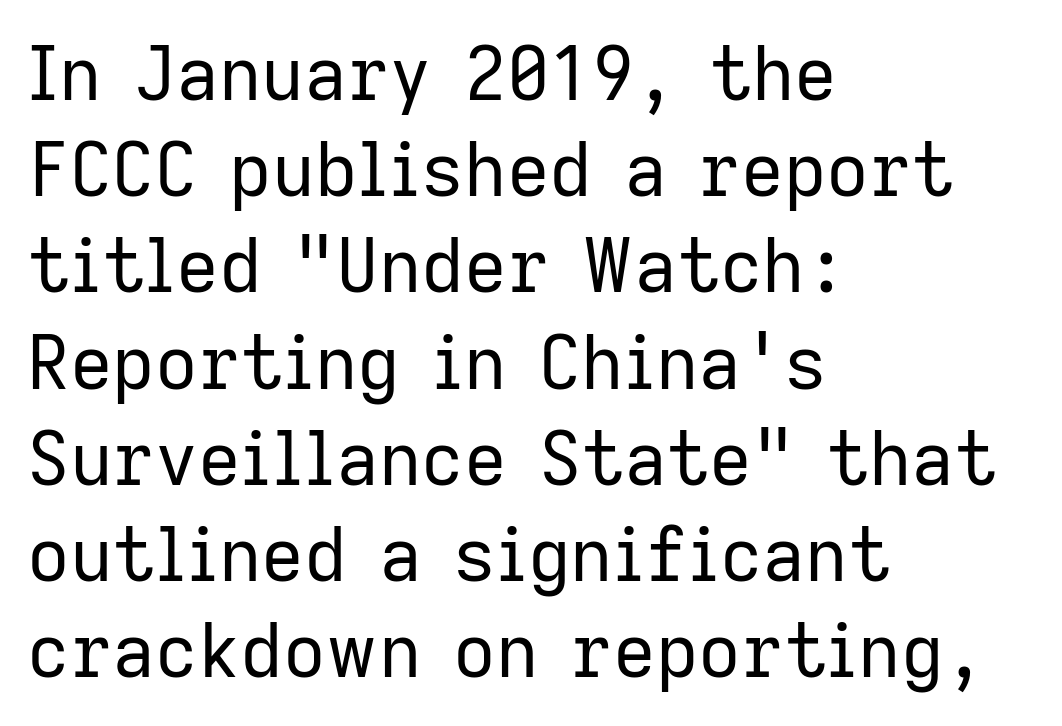
The passage shown is typed in a proportional face where columns would drift. Letter spacing: default. Does the copy run flush right? No — it runs flush left. On a weight scale, this lands at 450 or below. Characters remain perfectly vertical along every line. Leading matches the norm, producing a regular column.
